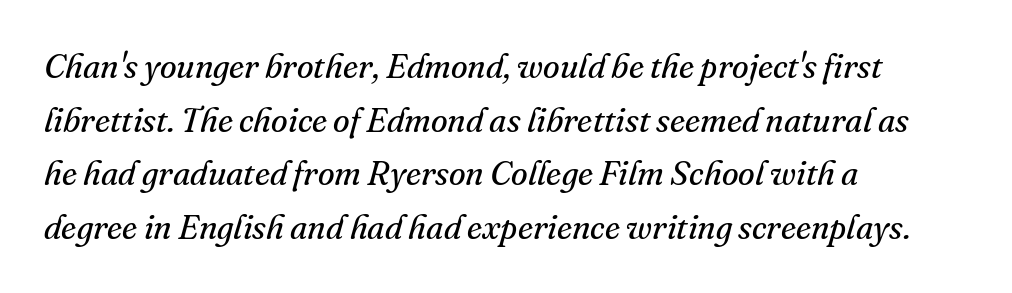
The image shows 34 px regular-weight serif type, italic (leaning right); set left-aligned, normal line spacing (1.58x), normal letter spacing, not underlined; medium stroke contrast and a small x-height.
